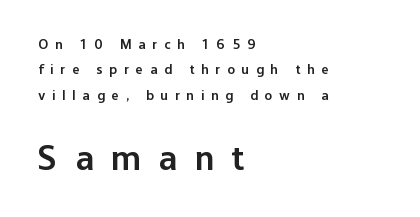
{"serif": "no", "italic": "no", "bold": "semi", "weight": "semibold", "width": "normal", "stroke_contrast": "low", "x_height": "medium", "monospaced": "no", "underline": "no", "align": "left", "line_spacing_ratio": 1.82, "letter_spacing": "wide", "letter_spacing_em": 0.49, "larger_block": "second", "size_ratio": 2.57, "glyph_px": 36}
